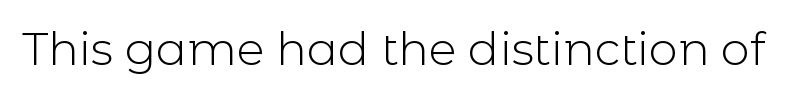
{"serif": "no", "italic": "no", "bold": "no", "weight": "light", "width": "normal", "x_height": "medium", "monospaced": "no", "underline": "no", "letter_spacing": "normal", "letter_spacing_em": 0.0, "glyph_px": 46}
